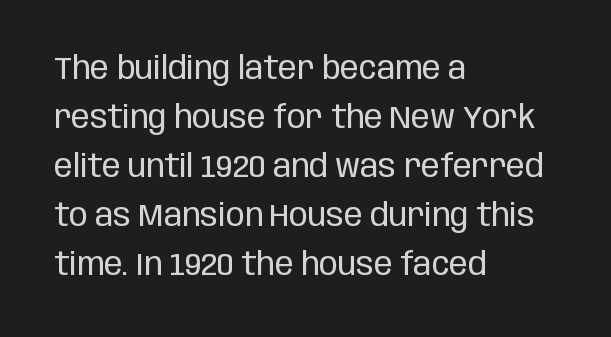
Q: Is the text bold? A: No.
Q: Is the text italic (slanted)? A: No, it is upright.
Q: Is the typeface a serif or a sans-serif typeface? A: Sans-serif.
Q: Is the text underlined? A: No.
Q: How is the paragraph aligned? A: Left-aligned.
Q: Is the spacing between letters normal or unusually wide? A: Normal.
Q: Is the spacing between lines tight, normal or loose? A: Normal.
Q: Width (condensed, normal, or wide)? A: Condensed.
Q: Stroke contrast? A: Low.
Q: x-height? A: Large.
Q: Monospaced? A: No.
